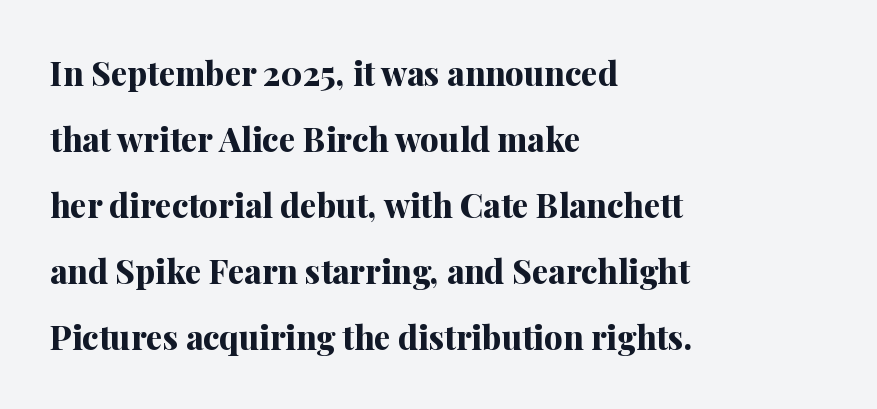
Q: Is the text bold? A: Yes.
Q: Is the text italic (slanted)? A: No, it is upright.
Q: Is the typeface a serif or a sans-serif typeface? A: Serif.
Q: Is the text underlined? A: No.
Q: How is the paragraph aligned? A: Left-aligned.
Q: Is the spacing between letters normal or unusually wide? A: Normal.
Q: Is the spacing between lines tight, normal or loose? A: Loose.
Q: Width (condensed, normal, or wide)? A: Normal.
Q: Stroke contrast? A: Medium.
Q: x-height? A: Medium.
Q: Monospaced? A: No.
